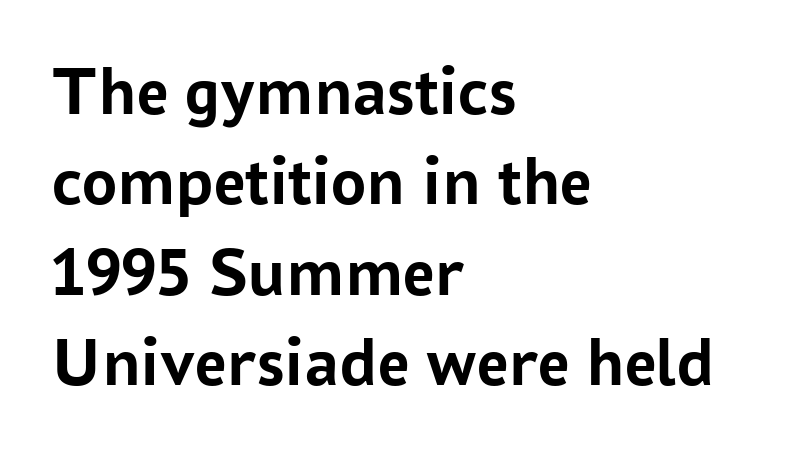
{"serif": "no", "italic": "no", "bold": "yes", "weight": "semibold", "width": "normal", "stroke_contrast": "low", "x_height": "medium", "monospaced": "no", "underline": "no", "align": "left", "line_spacing": "normal", "line_spacing_ratio": 1.29, "letter_spacing": "normal", "letter_spacing_em": 0.0, "glyph_px": 70}
